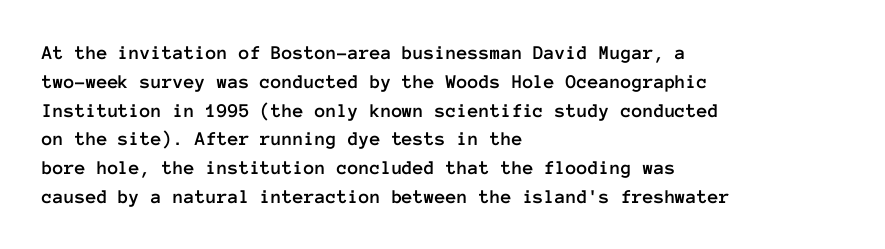
The image shows 20 px text type, upright; set left-aligned, normal line spacing (1.44x), normal letter spacing, not underlined.
